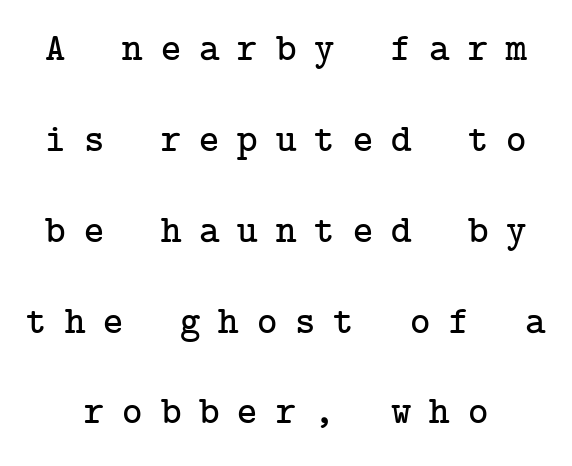
The image shows 39 px serif type, upright; set loose line spacing (2.33x), unusually wide letter spacing (+0.46 em), not underlined; low stroke contrast and a medium x-height.
